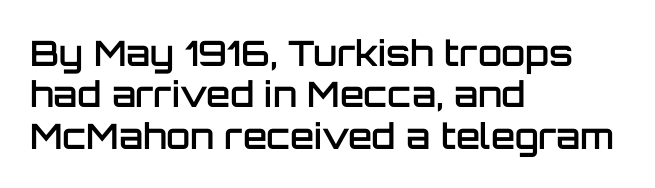
Q: Is the text bold? A: Semi-bold.
Q: Is the text italic (slanted)? A: No, it is upright.
Q: Is the typeface a serif or a sans-serif typeface? A: Sans-serif.
Q: Is the text underlined? A: No.
Q: How is the paragraph aligned? A: Left-aligned.
Q: Is the spacing between letters normal or unusually wide? A: Normal.
Q: Width (condensed, normal, or wide)? A: Normal.
Q: Stroke contrast? A: Low.
Q: x-height? A: Large.
Q: Monospaced? A: No.
